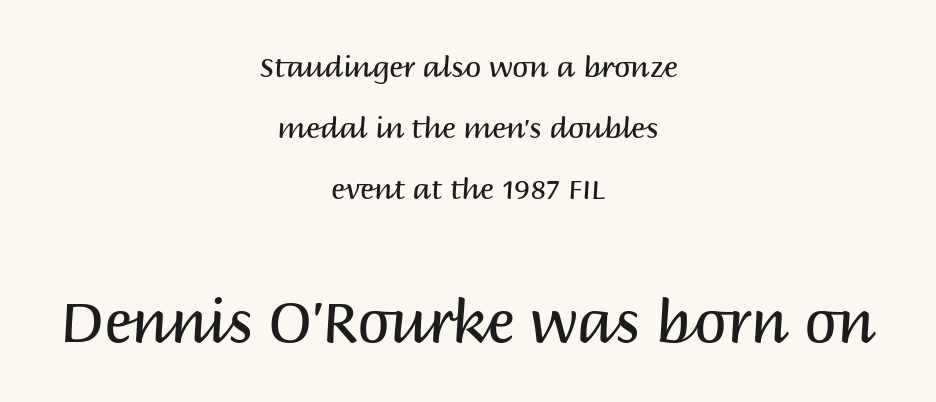
Q: Is the text bold? A: No.
Q: Is the text italic (slanted)? A: Yes.
Q: Is the typeface a serif or a sans-serif typeface? A: Sans-serif.
Q: Is the text underlined? A: No.
Q: How is the paragraph aligned? A: Centered.
Q: Is the spacing between letters normal or unusually wide? A: Normal.
Q: Is the spacing between lines tight, normal or loose? A: Loose.
Q: Which block of text is set in a larger size, the first (top) or the second (bottom)? A: The second (bottom) one.
Q: Width (condensed, normal, or wide)? A: Normal.
Q: Stroke contrast? A: Medium.
Q: x-height? A: Large.
Q: Monospaced? A: No.
